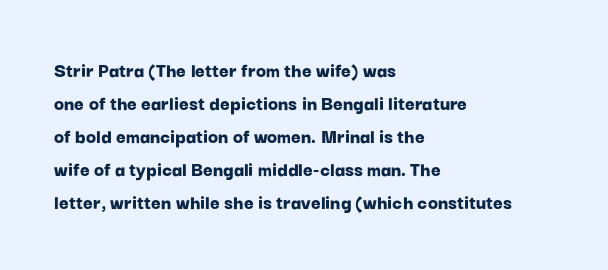
The sample has been set heavy, in full bold. Any mark beneath the type? The region is blank. The ragged edge is on the right, which tells us the setting is flush left. This sample uses plain, unmodified letter spacing. Posture: vertical. Does the leading feel generous? No, just average.
